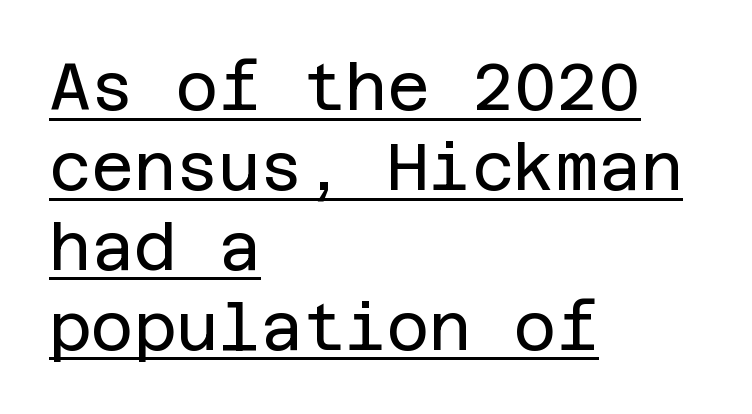
The image shows 65 px regular-weight sans-serif type, upright; set left-aligned, line spacing 1.23x, normal letter spacing, underlined; low stroke contrast and a large x-height.
